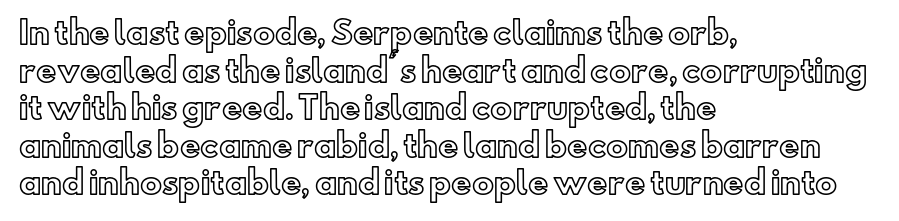
The image shows 31 px text type, upright; set left-aligned, line spacing 1.21x, normal letter spacing, not underlined; a small x-height.
